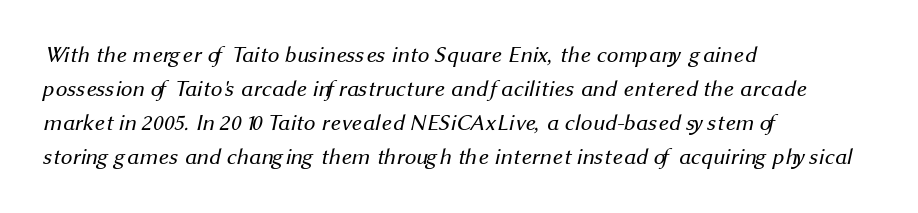
Q: Is the text bold? A: No.
Q: Is the text underlined? A: No.
Q: How is the paragraph aligned? A: Left-aligned.
Q: Is the spacing between letters normal or unusually wide? A: Normal.
Q: Is the spacing between lines tight, normal or loose? A: Normal.
